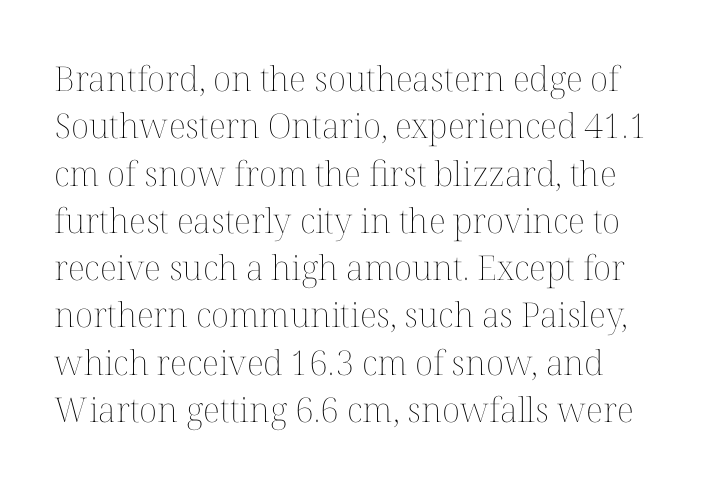
The image shows 34 px thin type, upright; set normal line spacing (1.39x), normal letter spacing, not underlined; medium stroke contrast and a medium x-height.
